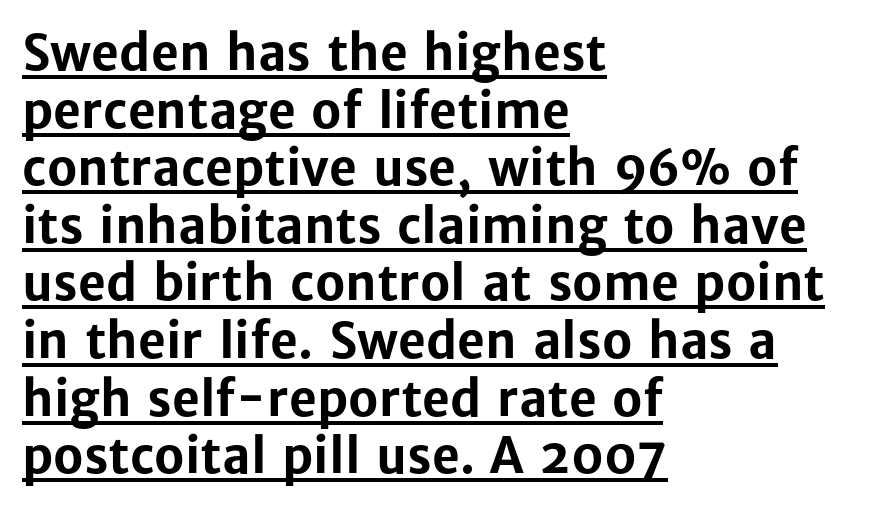
The typesetter chose a ragged-right arrangement here. Is the type bold? Yes — the strokes are clearly thick and heavy. Here the glyphs are tracked normally, forming tight word shapes. Serif or sans? Sans — the stroke terminals are bare. When letters stand straight like this, we call the style roman or upright.
